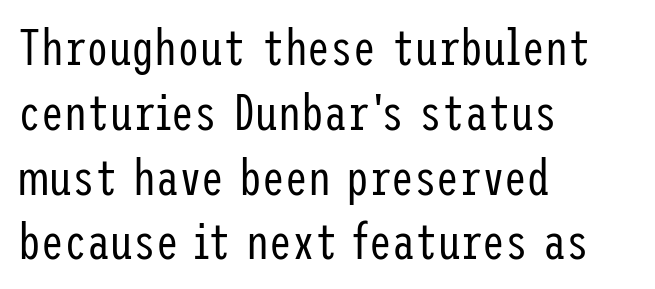
{"serif": "no", "italic": "no", "bold": "no", "weight": "regular", "width": "condensed", "stroke_contrast": "low", "x_height": "medium", "underline": "no", "align": "left", "line_spacing": "normal", "line_spacing_ratio": 1.27, "letter_spacing": "normal", "letter_spacing_em": 0.0, "glyph_px": 51}
